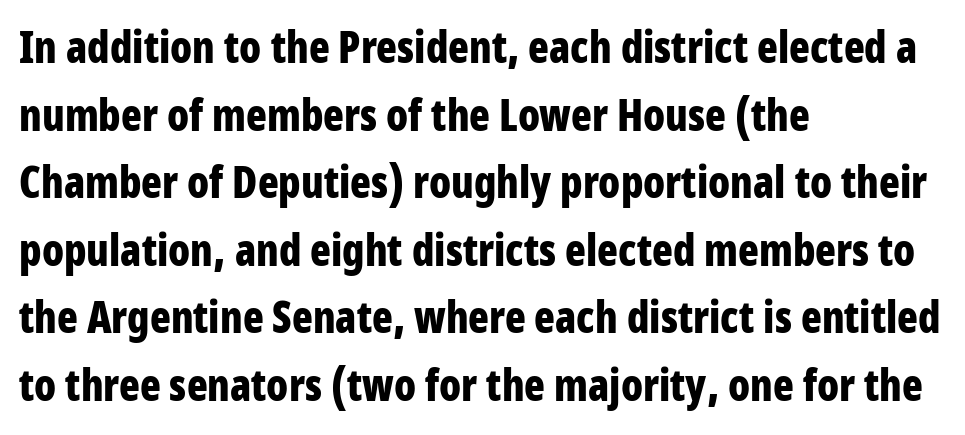
The space between consecutive lines is moderate. Weight check: bold — yes, fully. The gaps between neighbouring characters are ordinary and unremarkable. These lines are composed in type without serifs. The foot of each line stays bare and open.
